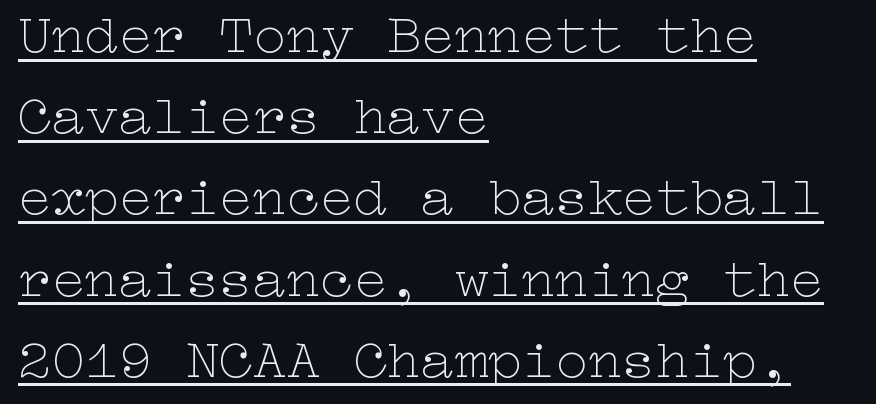
These lines were composed using upright roman letters. This is not heavy type; no bold has been used. The gaps between neighbouring characters are ordinary and unremarkable. Baseline-to-baseline distance is the conventional proportion of letter height. Check the space under the baseline: a stroke is drawn there. If you drew a ruler down the left edge, every line would touch it.
